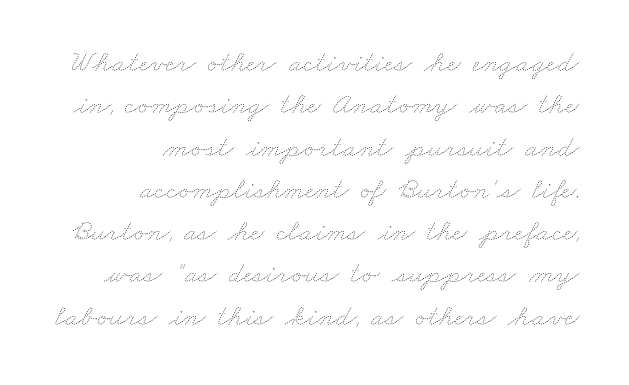
Q: Is the text bold? A: No.
Q: Is the text underlined? A: No.
Q: How is the paragraph aligned? A: Right-aligned.
Q: Is the spacing between letters normal or unusually wide? A: Normal.
Q: Is the spacing between lines tight, normal or loose? A: Normal.
Q: Width (condensed, normal, or wide)? A: Wide.
Q: Stroke contrast? A: Low.
Q: x-height? A: Small.
Q: Monospaced? A: No.
